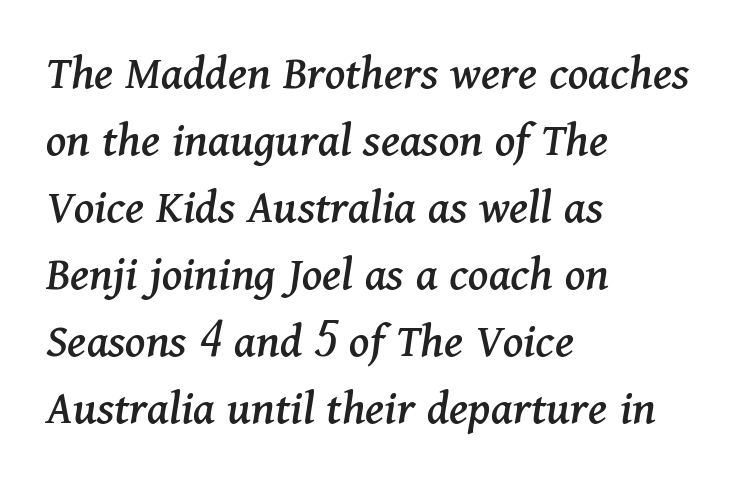
{"serif": "yes", "italic": "yes", "lean": "right", "slant_degrees": 11, "width": "normal", "stroke_contrast": "medium", "x_height": "medium", "monospaced": "no", "underline": "no", "align": "left", "line_spacing": "normal", "line_spacing_ratio": 1.34, "letter_spacing": "normal", "letter_spacing_em": 0.0, "glyph_px": 50}
